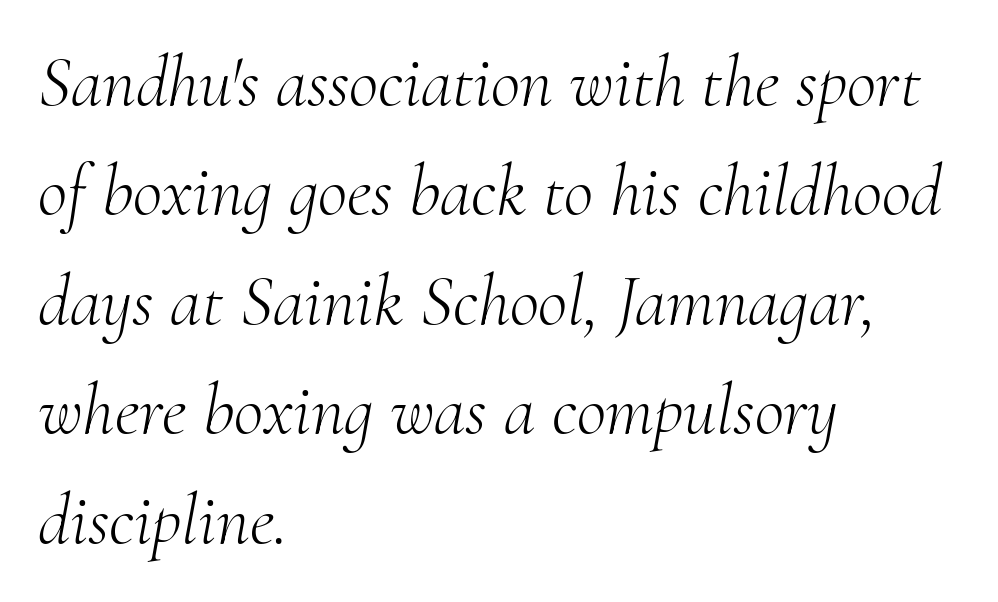
Q: Is the text bold? A: No.
Q: Is the text italic (slanted)? A: Yes, it leans right by about 10 degrees.
Q: Is the typeface a serif or a sans-serif typeface? A: Serif.
Q: Is the text underlined? A: No.
Q: How is the paragraph aligned? A: Left-aligned.
Q: Is the spacing between letters normal or unusually wide? A: Normal.
Q: Is the spacing between lines tight, normal or loose? A: Normal.
Q: Width (condensed, normal, or wide)? A: Normal.
Q: Stroke contrast? A: Medium.
Q: x-height? A: Small.
Q: Monospaced? A: No.
